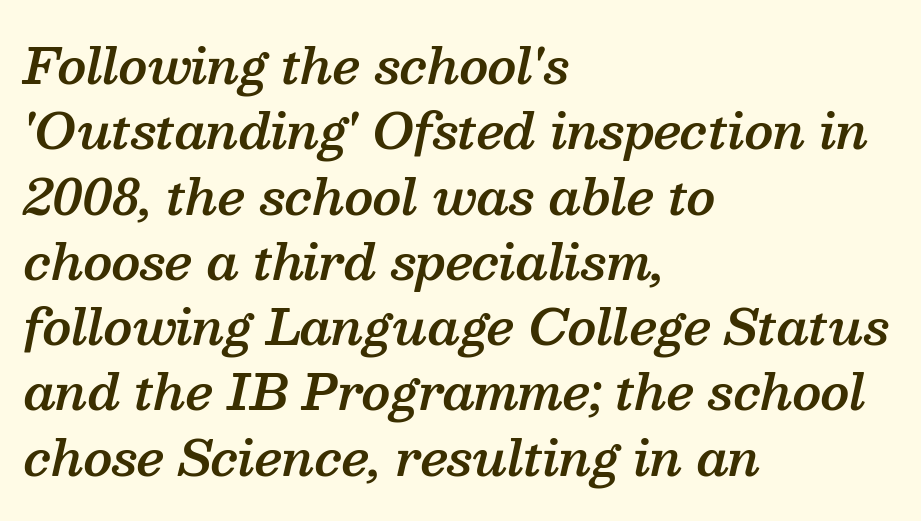
{"serif": "yes", "italic": "yes", "lean": "right", "slant_degrees": 13, "bold": "semi", "weight": "semibold", "width": "normal", "stroke_contrast": "medium", "x_height": "medium", "monospaced": "no", "underline": "no", "align": "left", "line_spacing": "normal", "line_spacing_ratio": 1.36, "letter_spacing": "normal", "letter_spacing_em": 0.0, "glyph_px": 48}
